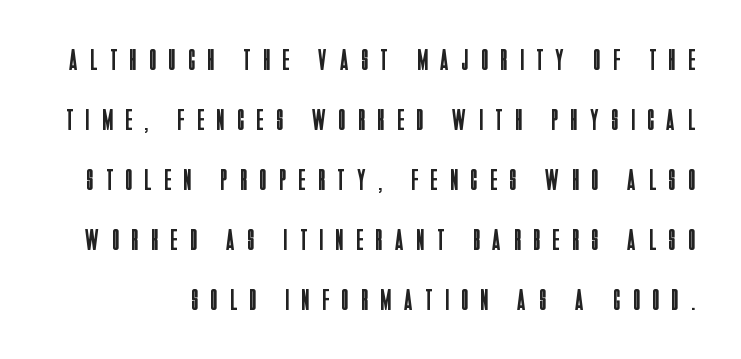
The image shows 30 px regular-weight, condensed sans-serif type, upright; set loose line spacing (2.0x), unusually wide letter spacing (+0.44 em), not underlined; low stroke contrast and a large x-height.
